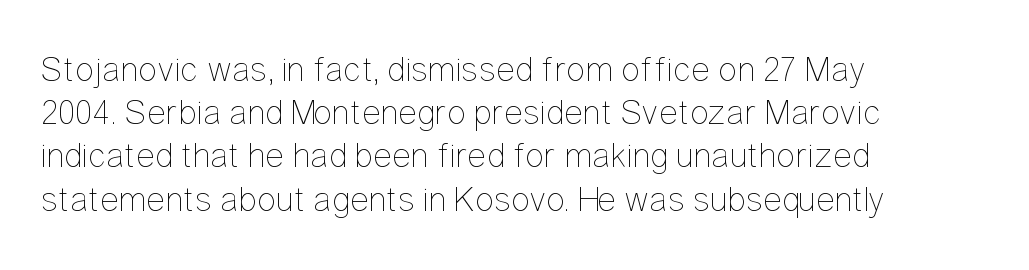
Decoration check: the copy has no underline. Caption: face not bold, strokes unweighted. Short and long lines alike share a common starting point at left. Do the characters align in a grid? No, the font is proportional.
